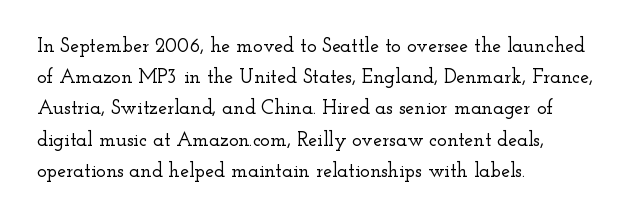
{"italic": "no", "underline": "no", "align": "left", "line_spacing": "normal", "line_spacing_ratio": 1.56, "letter_spacing": "normal", "letter_spacing_em": 0.0, "glyph_px": 20}
